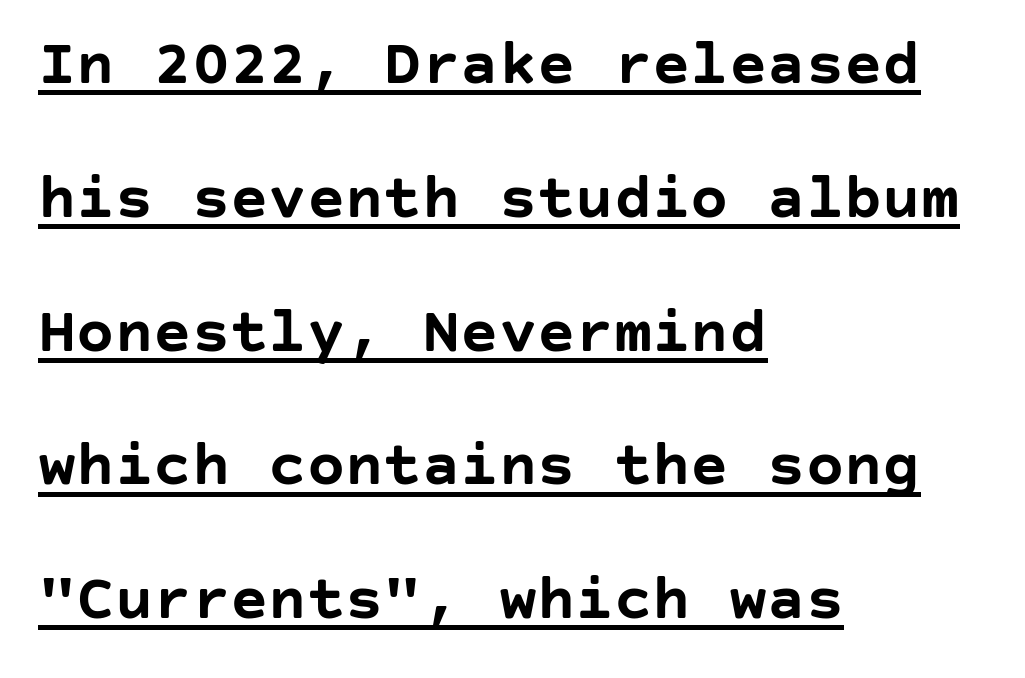
Tall strokes in this sample are plumb rather than angled. The line texture is even and compact thanks to regular tracking. Set as a true bold cut, around the 700 mark. This is sans-serif lettering, the kind often seen on screens and signage.
